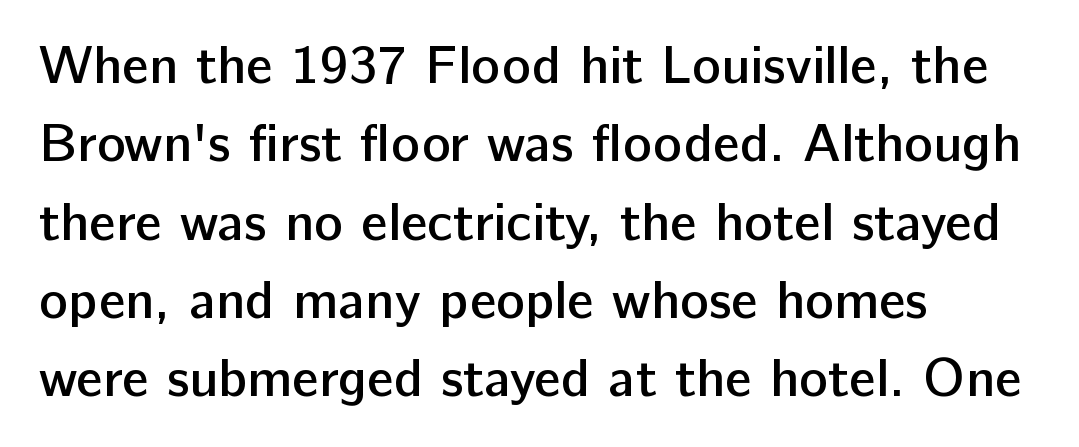
The image shows 54 px semibold sans-serif type, upright; set left-aligned, normal line spacing (1.45x), normal letter spacing, not underlined; low stroke contrast and a medium x-height.
